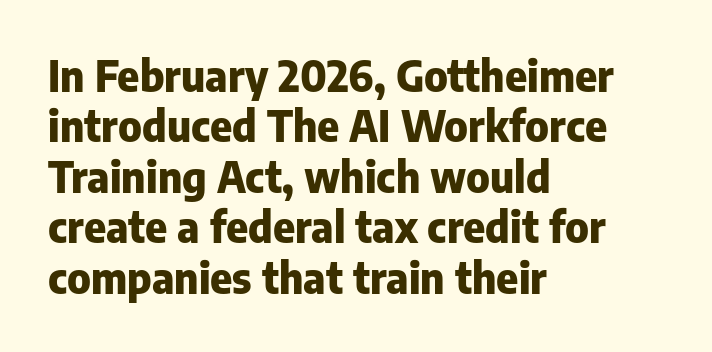
A dark, heavy texture on the line: the type is bold. Anything drawn beneath the words? Only blank space. You could not count columns in this text — the font is proportionally spaced. Between one letter and the next there's only the usual sliver of space.
